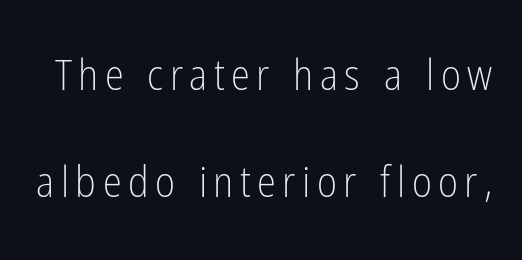
Q: Is the text bold? A: No.
Q: Is the text italic (slanted)? A: No, it is upright.
Q: Is the typeface a serif or a sans-serif typeface? A: Sans-serif.
Q: Is the text underlined? A: No.
Q: Is the spacing between lines tight, normal or loose? A: Loose.
Q: Width (condensed, normal, or wide)? A: Condensed.
Q: Stroke contrast? A: Low.
Q: x-height? A: Medium.
Q: Monospaced? A: No.
